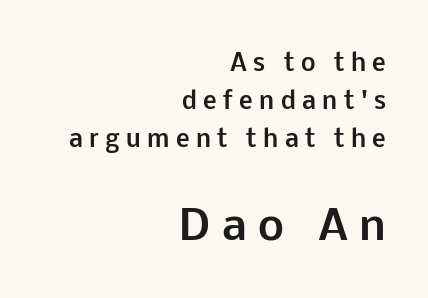
Q: Is the text bold? A: Yes.
Q: Is the text italic (slanted)? A: No, it is upright.
Q: Is the typeface a serif or a sans-serif typeface? A: Sans-serif.
Q: Is the text underlined? A: No.
Q: How is the paragraph aligned? A: Right-aligned.
Q: Is the spacing between letters normal or unusually wide? A: Unusually wide.
Q: Is the spacing between lines tight, normal or loose? A: Normal.
Q: Which block of text is set in a larger size, the first (top) or the second (bottom)? A: The second (bottom) one.
Q: Width (condensed, normal, or wide)? A: Normal.
Q: Stroke contrast? A: Low.
Q: x-height? A: Medium.
Q: Monospaced? A: No.
